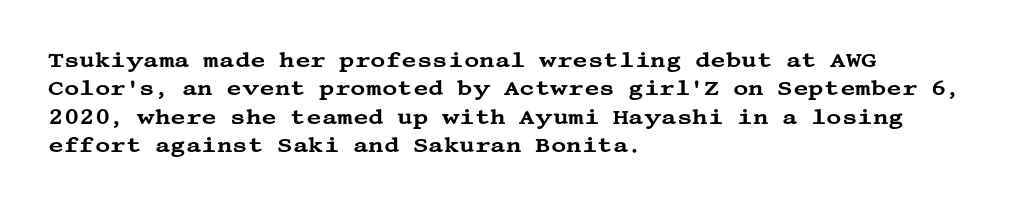
Posture: upright roman. The foot of each line stays bare and open. The passage shown stacks its lines at a standard gap. Alignment: flush left. The horizontal fit of the characters is conventional and even.
